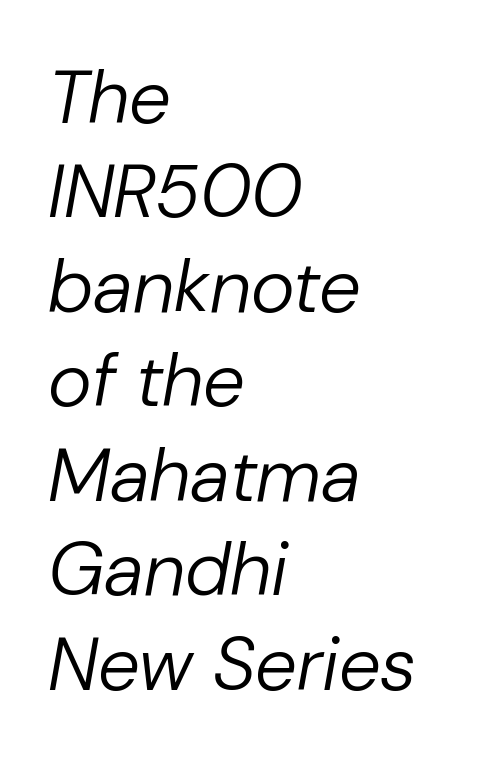
Q: Is the text bold? A: No.
Q: Is the text italic (slanted)? A: Yes, it leans right by about 10 degrees.
Q: Is the text underlined? A: No.
Q: How is the paragraph aligned? A: Left-aligned.
Q: Is the spacing between letters normal or unusually wide? A: Normal.
Q: Is the spacing between lines tight, normal or loose? A: Normal.
Q: Width (condensed, normal, or wide)? A: Normal.
Q: Stroke contrast? A: Low.
Q: x-height? A: Medium.
Q: Monospaced? A: No.
